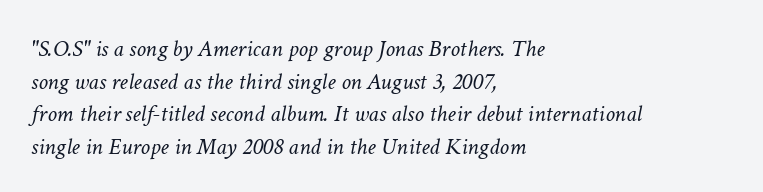
Q: Is the text bold? A: No.
Q: Is the text italic (slanted)? A: Yes, it leans right by about 11 degrees.
Q: Is the text underlined? A: No.
Q: How is the paragraph aligned? A: Left-aligned.
Q: Is the spacing between letters normal or unusually wide? A: Normal.
Q: Is the spacing between lines tight, normal or loose? A: Normal.
